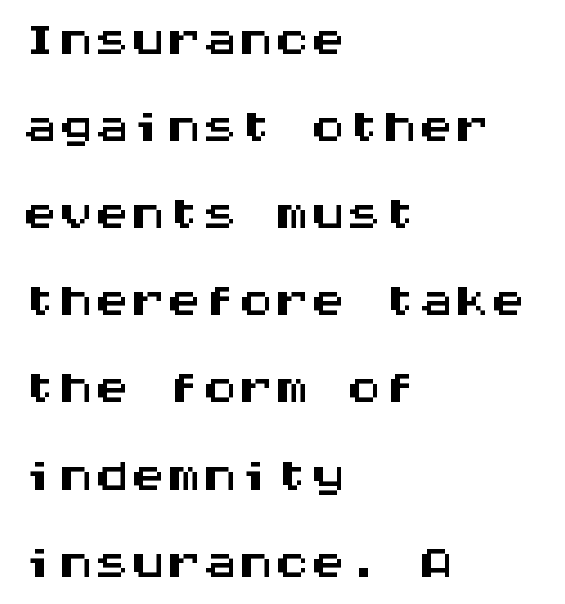
{"serif": "no", "italic": "no", "width": "wide", "stroke_contrast": "medium", "x_height": "large", "monospaced": "yes", "underline": "no", "align": "left", "line_spacing_ratio": 1.21, "letter_spacing": "normal", "letter_spacing_em": 0.0, "glyph_px": 72}
